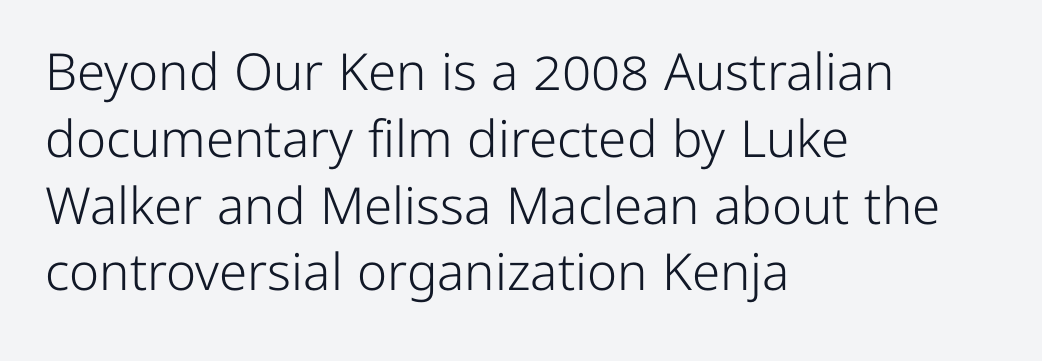
The image shows 51 px light sans-serif type, upright; set left-aligned, normal line spacing (1.31x), normal letter spacing, not underlined; low stroke contrast and a medium x-height.
